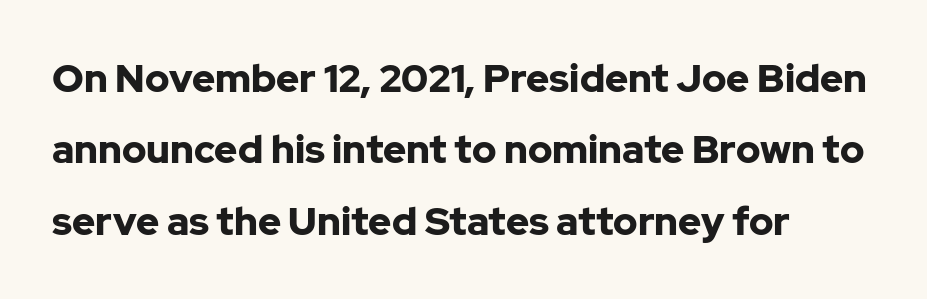
The image shows 39 px bold sans-serif type, upright; set left-aligned, line spacing 1.83x, normal letter spacing, not underlined; low stroke contrast and a medium x-height.
